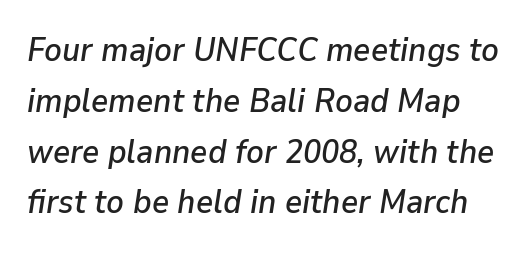
The axis of the letterforms is tilted away from vertical. These lines are rendered in a variable-pitch font. Type without underlining. Does extra space separate the letters? No, they use regular spacing. If you measured baseline to baseline, you'd find a middling distance.
